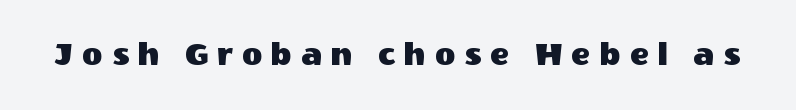
{"serif": "no", "italic": "no", "width": "normal", "x_height": "large", "monospaced": "no", "underline": "no", "letter_spacing": "wide", "letter_spacing_em": 0.26, "glyph_px": 35}
